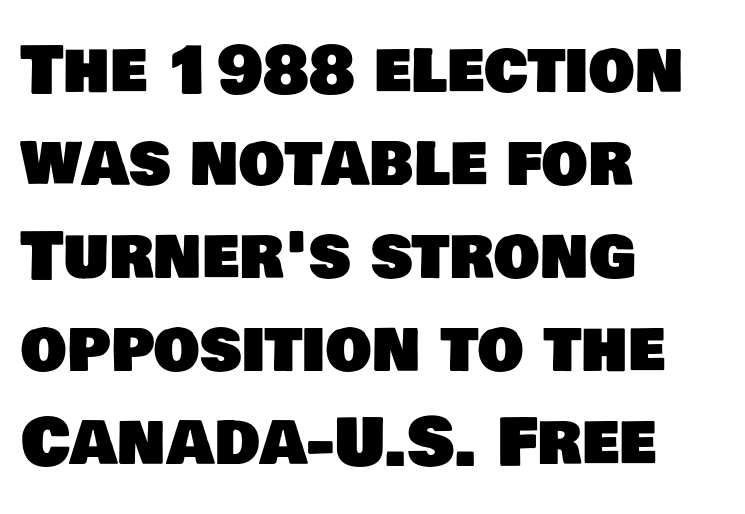
The image shows 65 px sans-serif type; set left-aligned, normal line spacing (1.43x), normal letter spacing, not underlined; low stroke contrast and a large x-height.
